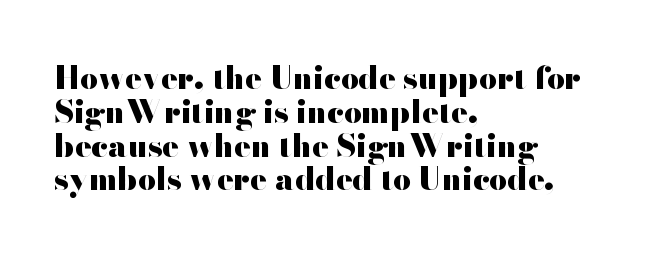
Quick note: not italic, upright. Note the varied advance widths — an 'i' is clearly narrower than an 'm'. Only glyphs here, with clear space below each row. I'd describe the lettering as bold — thick and assertive. The paragraph has a hard left edge and a soft right edge.
